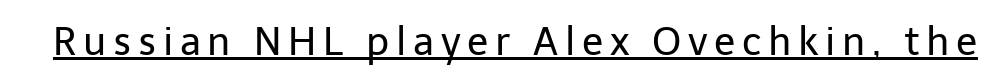
Q: Is the text bold? A: No.
Q: Is the text italic (slanted)? A: No, it is upright.
Q: Is the typeface a serif or a sans-serif typeface? A: Sans-serif.
Q: Is the text underlined? A: Yes.
Q: Width (condensed, normal, or wide)? A: Normal.
Q: Stroke contrast? A: Low.
Q: x-height? A: Medium.
Q: Monospaced? A: No.
